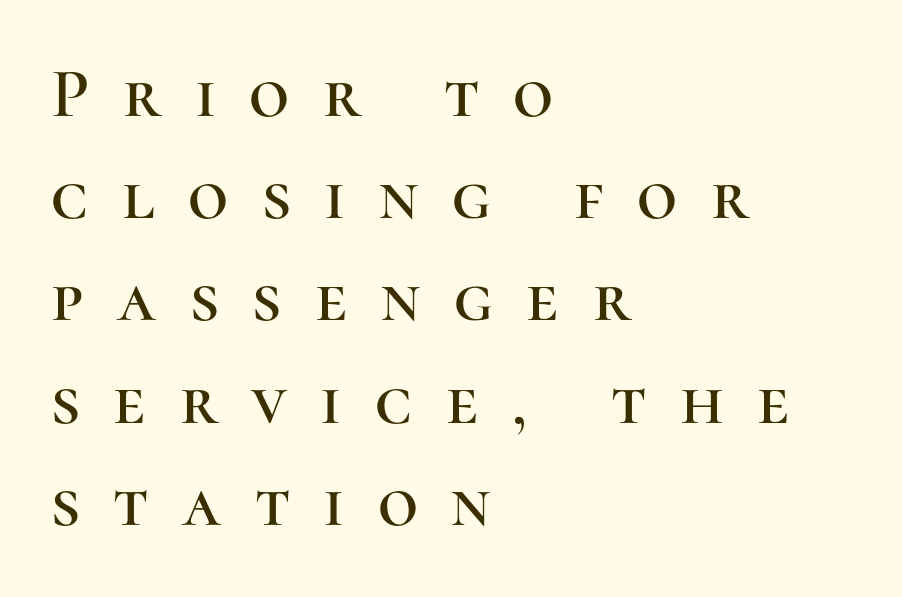
{"serif": "yes", "italic": "no", "width": "normal", "stroke_contrast": "high", "x_height": "medium", "monospaced": "no", "underline": "no", "align": "left", "line_spacing": "normal", "line_spacing_ratio": 1.46, "letter_spacing": "wide", "letter_spacing_em": 0.48, "glyph_px": 70}
